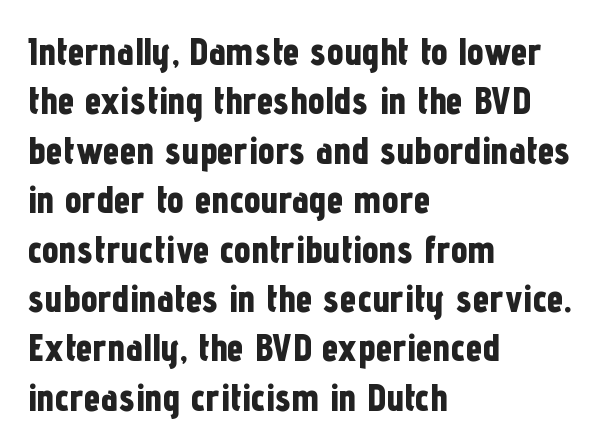
Q: Is the text bold? A: Yes.
Q: Is the text italic (slanted)? A: No, it is upright.
Q: Is the typeface a serif or a sans-serif typeface? A: Sans-serif.
Q: Is the text underlined? A: No.
Q: How is the paragraph aligned? A: Left-aligned.
Q: Is the spacing between letters normal or unusually wide? A: Normal.
Q: Is the spacing between lines tight, normal or loose? A: Normal.
Q: Width (condensed, normal, or wide)? A: Condensed.
Q: Stroke contrast? A: Low.
Q: x-height? A: Medium.
Q: Monospaced? A: No.
